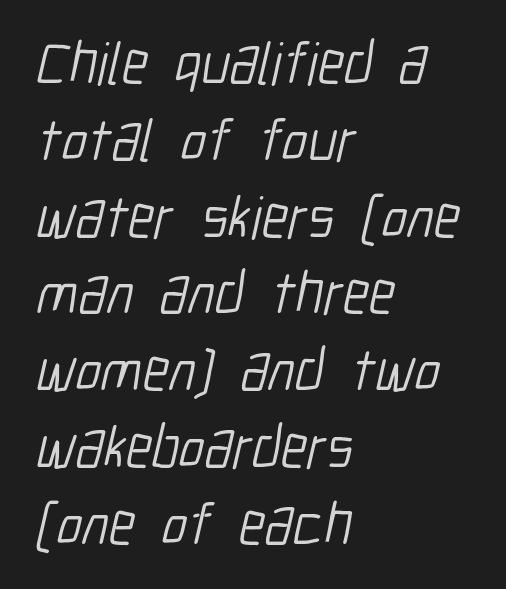
The image shows 60 px light, condensed sans-serif type; set left-aligned, normal line spacing (1.28x), normal letter spacing, not underlined; low stroke contrast and a medium x-height.
